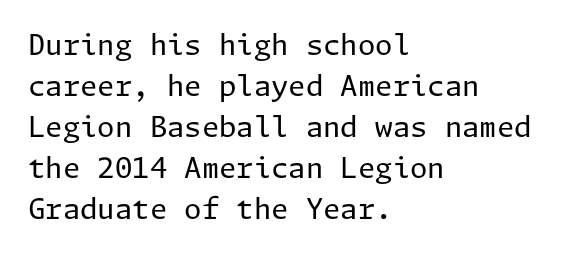
The image shows 28 px regular-weight sans-serif type, upright; set left-aligned, normal line spacing (1.46x), normal letter spacing, not underlined; low stroke contrast and a medium x-height.
